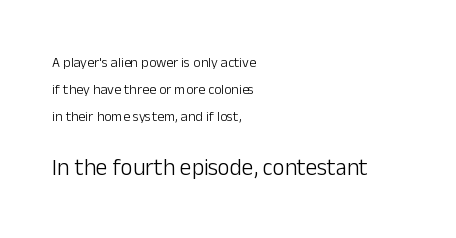
{"italic": "no", "bold": "no", "underline": "no", "align": "left", "line_spacing": "loose", "line_spacing_ratio": 1.93, "letter_spacing": "normal", "letter_spacing_em": 0.0, "larger_block": "second", "size_ratio": 1.64, "glyph_px": 23}
